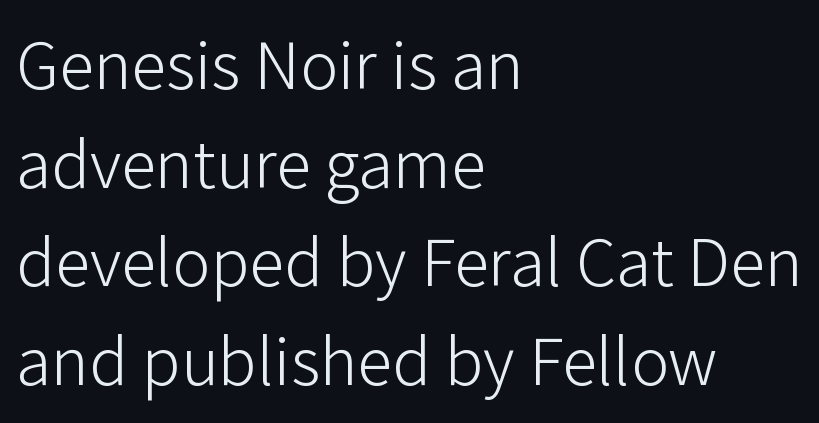
{"serif": "no", "italic": "no", "bold": "no", "weight": "light", "width": "normal", "stroke_contrast": "low", "x_height": "medium", "monospaced": "no", "underline": "no", "align": "left", "line_spacing": "normal", "line_spacing_ratio": 1.39, "letter_spacing": "normal", "letter_spacing_em": 0.0, "glyph_px": 71}
